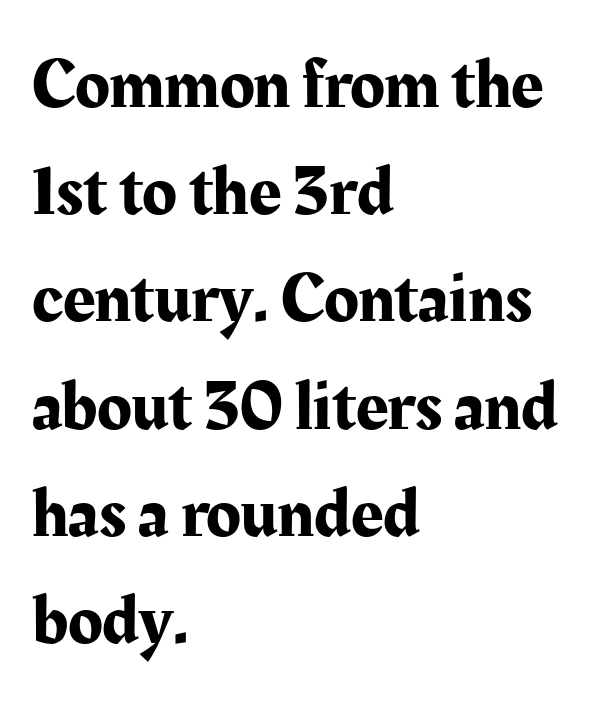
Rows of type keep a routine distance in the vertical direction. These lines are rendered in a variable-pitch font. Nobody drew a line under any word here. You can tell from the footed stems that serif type was used.
